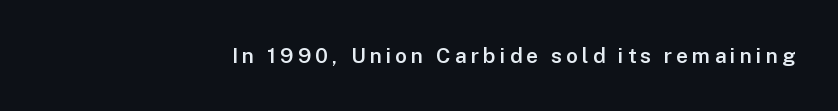
{"italic": "no", "bold": "semi", "underline": "no", "align": "right", "glyph_px": 21}
